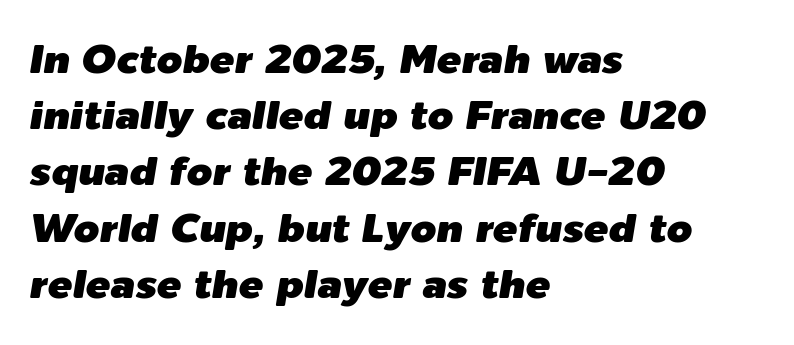
The image shows 41 px text type, italic (leaning right); set left-aligned, normal line spacing (1.37x), normal letter spacing, not underlined; low stroke contrast and a medium x-height.
